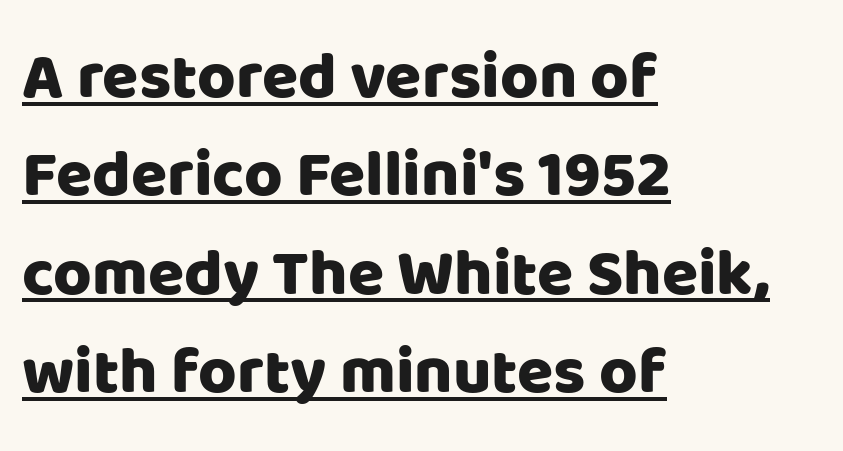
{"serif": "no", "italic": "no", "width": "normal", "stroke_contrast": "low", "x_height": "large", "monospaced": "no", "underline": "yes", "align": "left", "line_spacing": "normal", "line_spacing_ratio": 1.49, "letter_spacing": "normal", "letter_spacing_em": 0.0, "glyph_px": 66}
